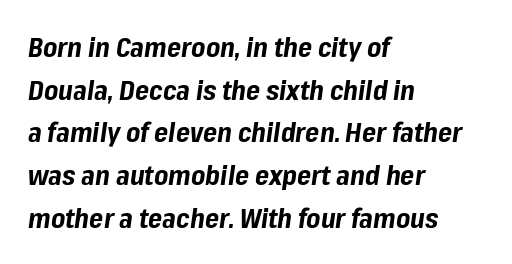
{"italic": "yes", "lean": "right", "slant_degrees": 8, "bold": "yes", "underline": "no", "align": "left", "line_spacing": "normal", "line_spacing_ratio": 1.58, "letter_spacing": "normal", "letter_spacing_em": 0.0, "glyph_px": 27}
